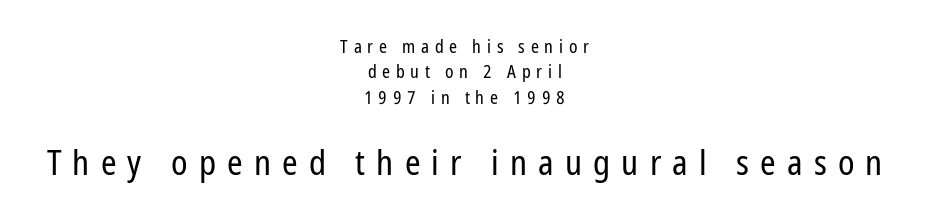
These lines are rendered in a variable-pitch font. The face used here is a sans, in the tradition of grotesques and geometrics. The paragraph has two soft edges and a firm central axis. Rows of type keep a routine distance in the vertical direction.
